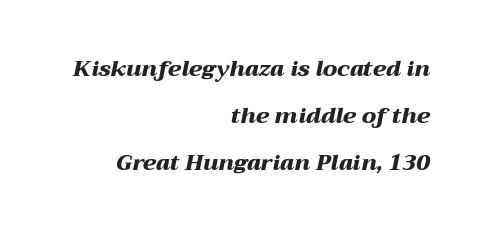
Q: Is the text bold? A: Yes.
Q: Is the text italic (slanted)? A: Yes, it leans right by about 12 degrees.
Q: Is the text underlined? A: No.
Q: How is the paragraph aligned? A: Right-aligned.
Q: Is the spacing between letters normal or unusually wide? A: Normal.
Q: Is the spacing between lines tight, normal or loose? A: Loose.
